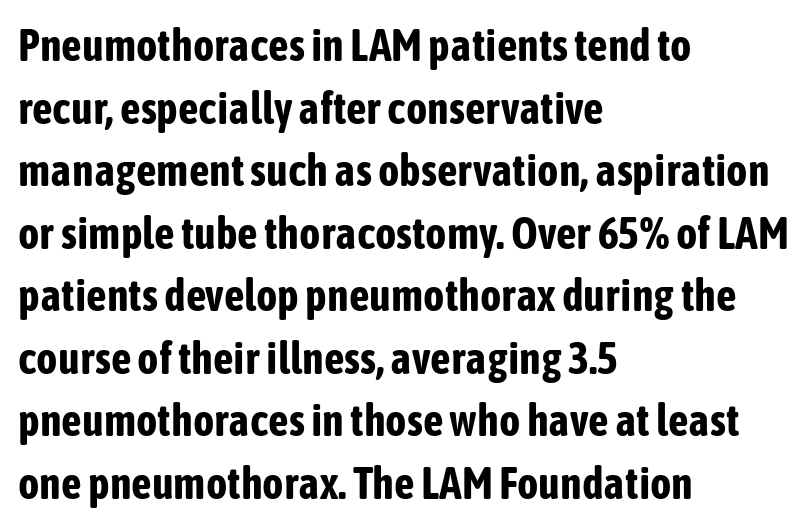
The image shows 45 px bold, condensed sans-serif type, upright; set left-aligned, normal line spacing (1.39x), normal letter spacing, not underlined; low stroke contrast and a medium x-height.
